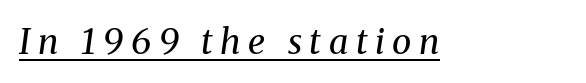
The image shows 35 px regular-weight serif type, italic (leaning right); set unusually wide letter spacing (+0.22 em), underlined; medium stroke contrast and a medium x-height.
